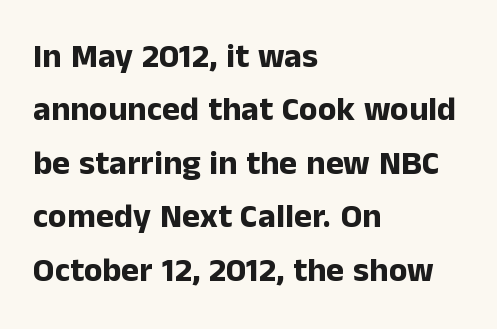
The image shows 34 px bold sans-serif type, upright; set left-aligned, normal line spacing (1.57x), normal letter spacing, not underlined; low stroke contrast and a medium x-height.
